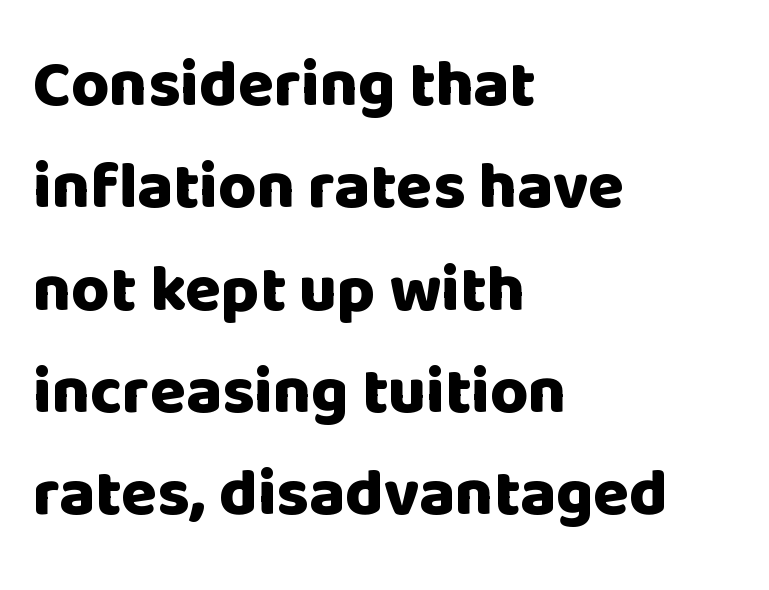
The image shows 66 px heavy sans-serif type, upright; set left-aligned, normal line spacing (1.55x), normal letter spacing, not underlined; low stroke contrast and a large x-height.
